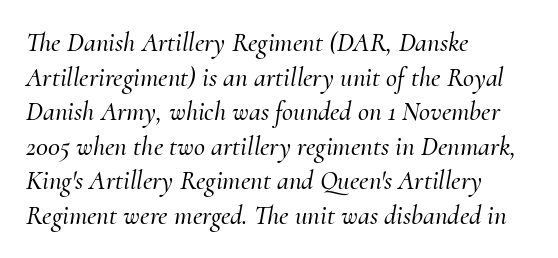
{"italic": "yes", "lean": "right", "slant_degrees": 10, "underline": "no", "align": "left", "line_spacing": "normal", "line_spacing_ratio": 1.28, "letter_spacing": "normal", "letter_spacing_em": 0.0, "glyph_px": 27}
